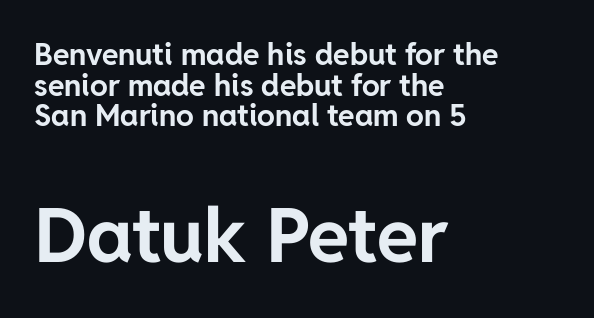
Casual observation: everything's shoved over to the left. The characters look thick and weighty, a clear bold. The letters stand straight up with perfectly vertical stems. This sample trades vertical openness for compactness between lines. Character size in the trailing block exceeds that of the leading block. Proportional: the letters do not fall into vertical columns.
